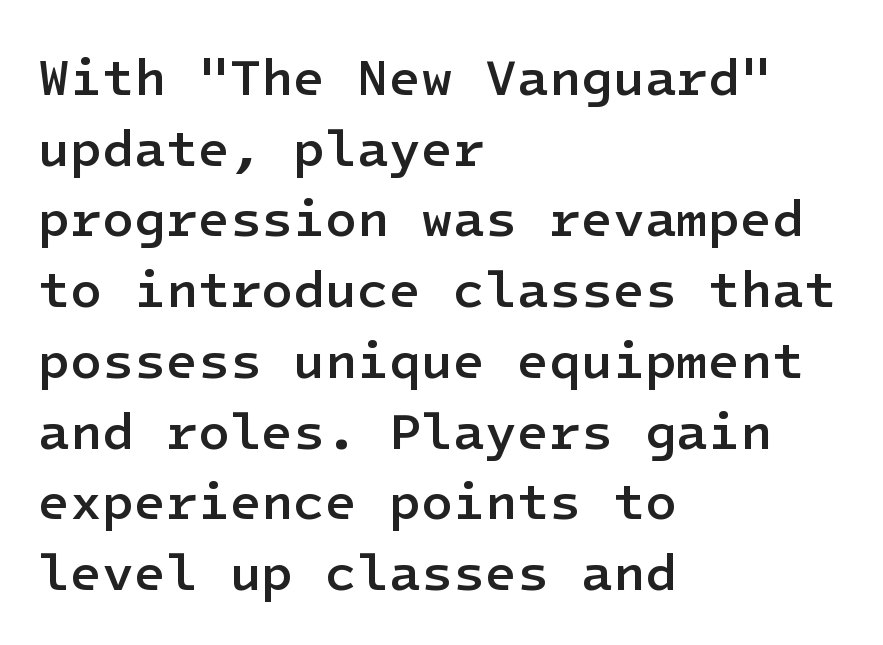
The image shows 52 px semibold sans-serif type, upright; set left-aligned, normal line spacing (1.36x), normal letter spacing, not underlined; low stroke contrast and a medium x-height.
